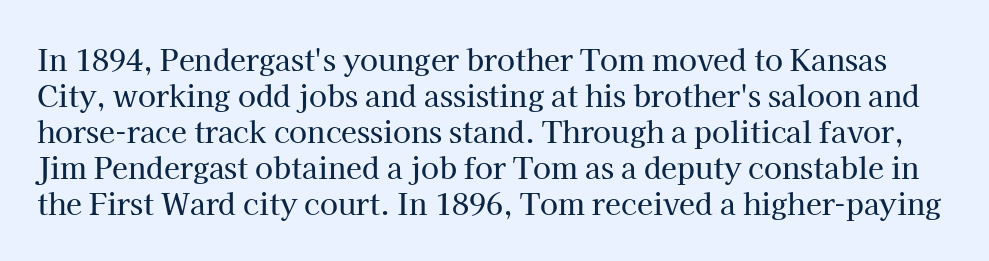
The image shows 29 px serif type, upright; set line spacing 1.24x, normal letter spacing, not underlined; high stroke contrast and a medium x-height.
